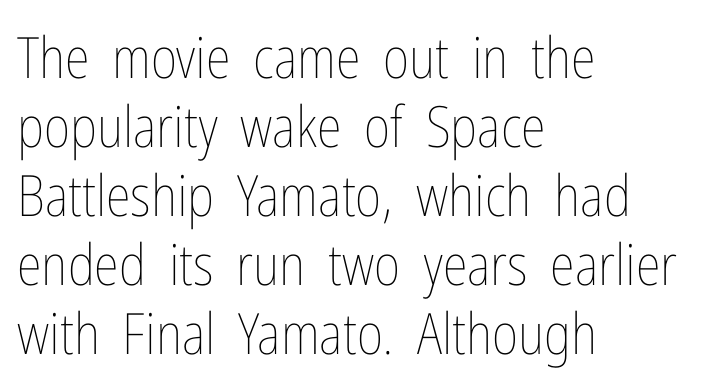
{"italic": "no", "bold": "no", "weight": "thin", "width": "condensed", "stroke_contrast": "low", "x_height": "medium", "monospaced": "no", "underline": "no", "align": "left", "line_spacing_ratio": 1.21, "letter_spacing": "normal", "letter_spacing_em": 0.0, "glyph_px": 57}
